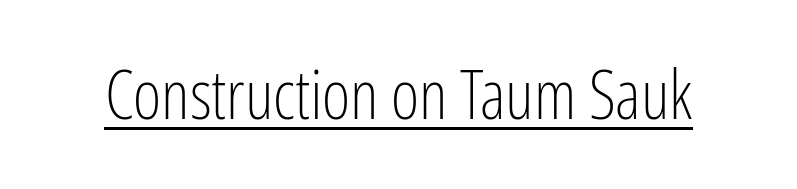
The image shows 68 px light, condensed sans-serif type, upright; set normal letter spacing, underlined; low stroke contrast and a medium x-height.
